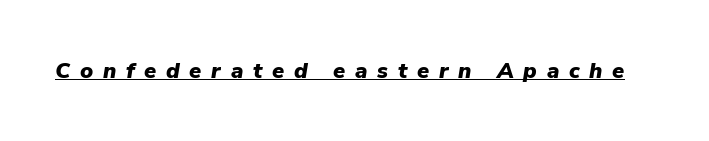
The image shows 22 px bold type, italic (leaning right); set unusually wide letter spacing (+0.44 em), underlined.
